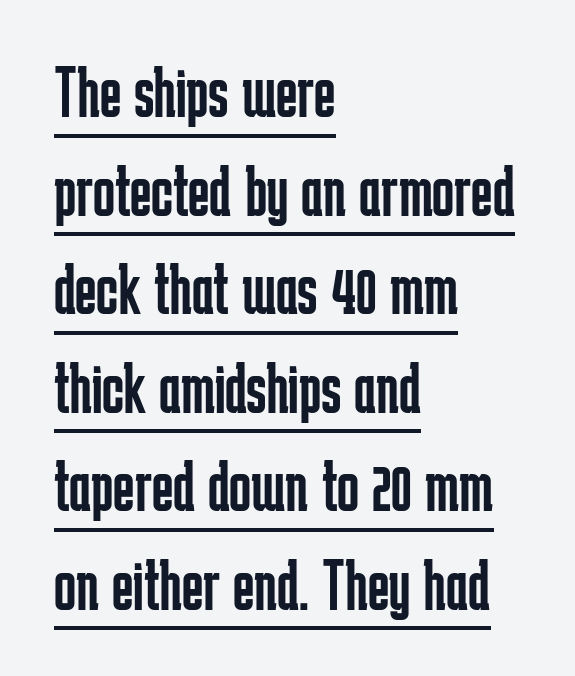
A continuous stroke trails under the words, as in a hyperlink. Interline gaps are of average width in this sample. In terms of letterspacing, this is plain default setting. The setting favours the left margin, as ordinary paragraphs usually do. No italicization has been applied; the sample stays upright.
